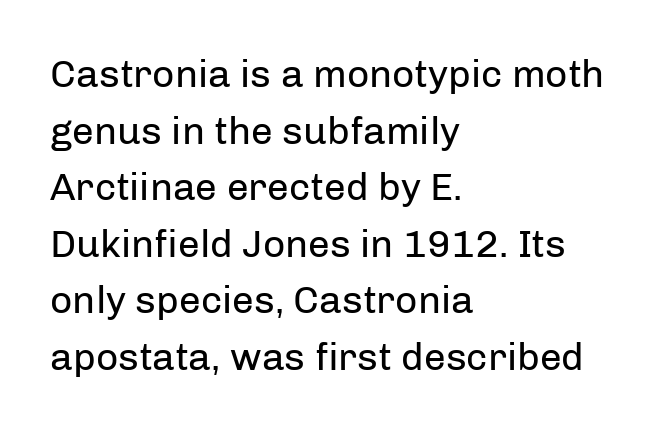
The image shows 39 px regular-weight sans-serif type, upright; set left-aligned, normal line spacing (1.45x), normal letter spacing, not underlined; low stroke contrast and a medium x-height.
